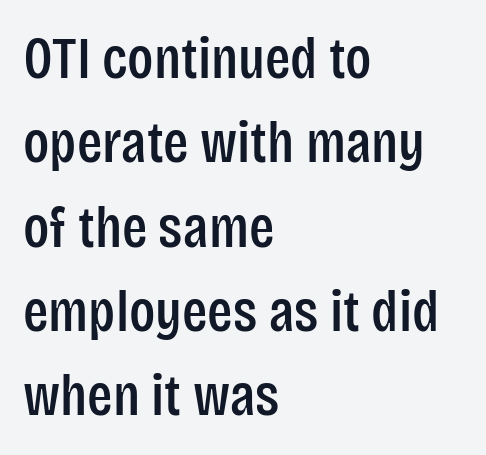
The image shows 59 px condensed sans-serif type, upright; set left-aligned, normal line spacing (1.43x), normal letter spacing, not underlined; low stroke contrast and a large x-height.
